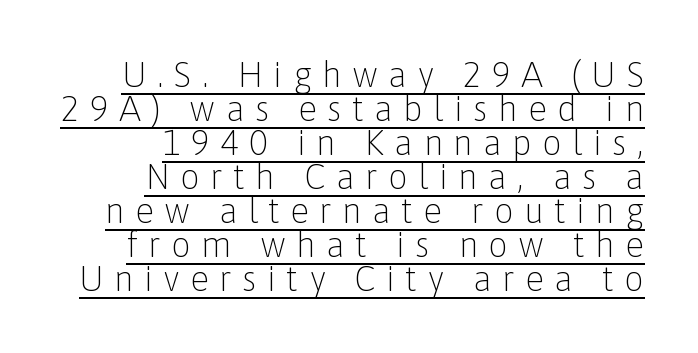
Here the glyphs are tracked loosely, breaking word shapes into spaced letters. The font sits on the lighter half of the weight spectrum, regular included. Successive baselines arrive quickly, one right under another. Each line ends at the same right margin while the left side varies. This is sans-serif lettering, the kind often seen on screens and signage. You can see a thin bar hugging the bottom of the glyphs.
